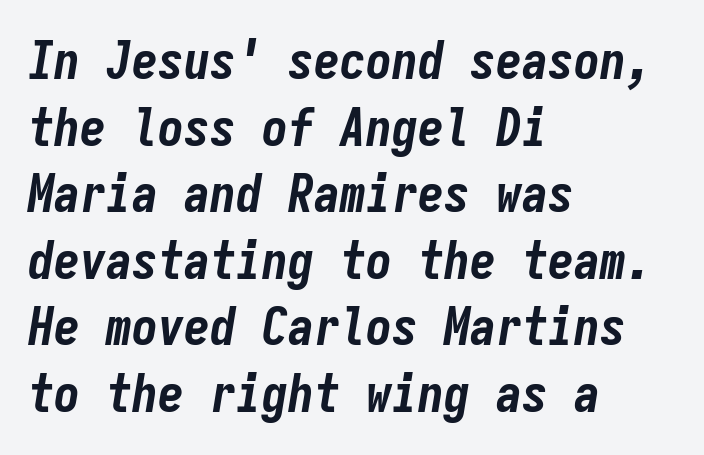
The image shows 52 px bold, condensed type, italic (leaning right), monospaced; set left-aligned, normal line spacing (1.28x), normal letter spacing, not underlined; low stroke contrast and a medium x-height.
